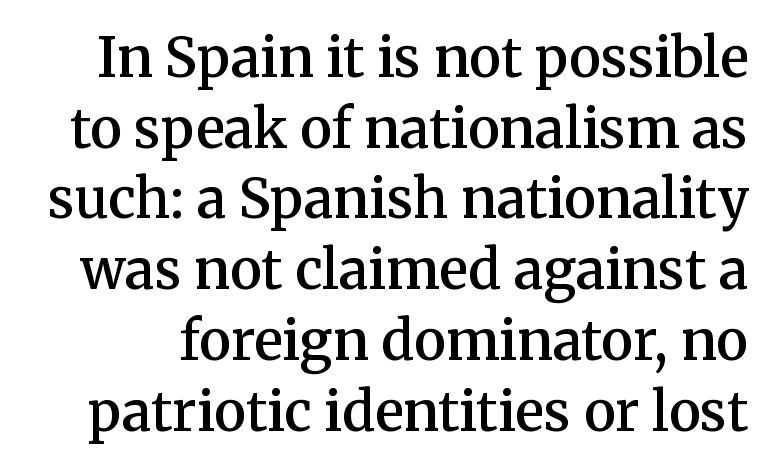
{"serif": "yes", "italic": "no", "bold": "semi", "weight": "semibold", "width": "normal", "stroke_contrast": "medium", "x_height": "medium", "monospaced": "no", "underline": "no", "line_spacing": "normal", "line_spacing_ratio": 1.31, "letter_spacing": "normal", "letter_spacing_em": 0.0, "glyph_px": 54}
